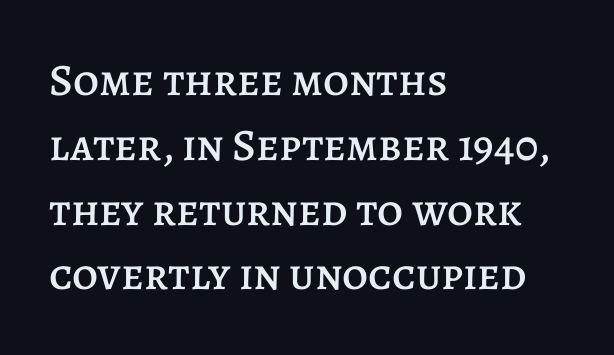
The designer left line spacing at the default. Think of a printed novel: that variable character pitch is what you see here. The letterforms sit shoulder to shoulder at normal distance. If you drew a line through each stem, it would be perfectly vertical. Line beginnings align vertically; line endings do not. Just letters on the line, the space beneath them empty.
